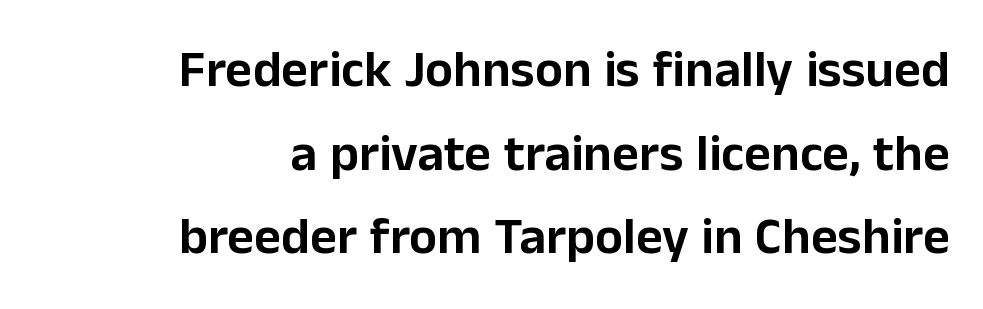
Q: Is the text italic (slanted)? A: No, it is upright.
Q: Is the typeface a serif or a sans-serif typeface? A: Sans-serif.
Q: Is the text underlined? A: No.
Q: How is the paragraph aligned? A: Right-aligned.
Q: Is the spacing between letters normal or unusually wide? A: Normal.
Q: Is the spacing between lines tight, normal or loose? A: Normal.
Q: Width (condensed, normal, or wide)? A: Normal.
Q: Stroke contrast? A: Low.
Q: x-height? A: Medium.
Q: Monospaced? A: No.
